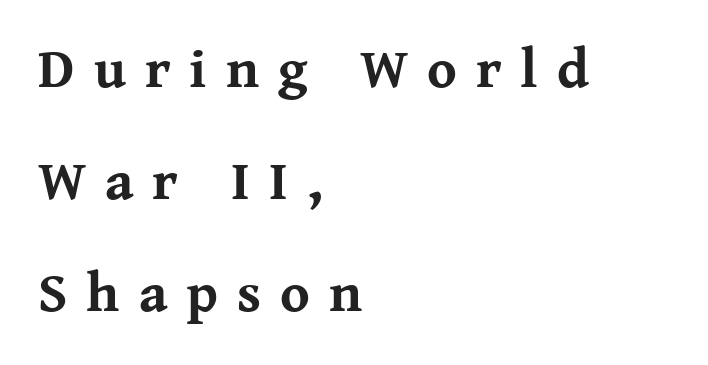
{"serif": "yes", "italic": "no", "bold": "yes", "weight": "bold", "width": "normal", "stroke_contrast": "medium", "x_height": "medium", "monospaced": "no", "underline": "no", "align": "left", "line_spacing": "loose", "line_spacing_ratio": 2.0, "letter_spacing": "wide", "letter_spacing_em": 0.34, "glyph_px": 56}
